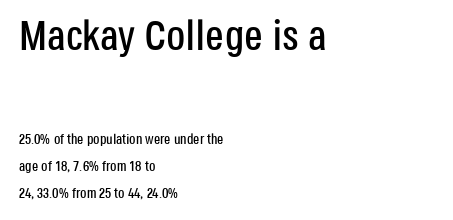
Q: Is the text italic (slanted)? A: No, it is upright.
Q: Is the typeface a serif or a sans-serif typeface? A: Sans-serif.
Q: Is the text underlined? A: No.
Q: How is the paragraph aligned? A: Left-aligned.
Q: Is the spacing between letters normal or unusually wide? A: Normal.
Q: Is the spacing between lines tight, normal or loose? A: Loose.
Q: Which block of text is set in a larger size, the first (top) or the second (bottom)? A: The first (top) one.
Q: Width (condensed, normal, or wide)? A: Condensed.
Q: Stroke contrast? A: Low.
Q: x-height? A: Large.
Q: Monospaced? A: No.
